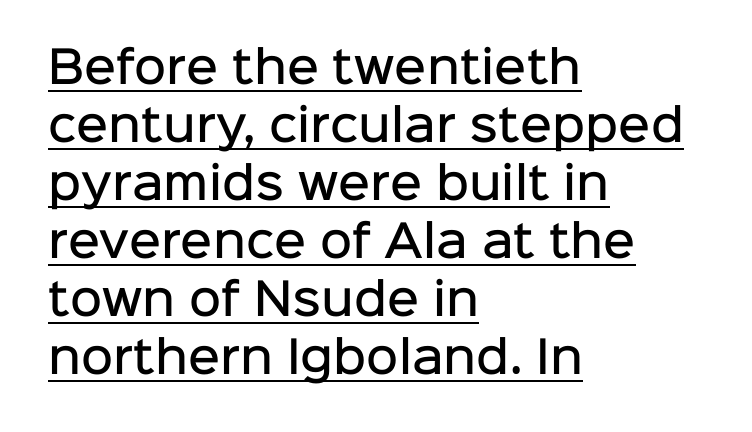
{"serif": "no", "italic": "no", "bold": "semi", "weight": "semibold", "width": "normal", "stroke_contrast": "low", "x_height": "medium", "monospaced": "no", "underline": "yes", "align": "left", "line_spacing": "normal", "line_spacing_ratio": 1.32, "letter_spacing": "normal", "letter_spacing_em": 0.0, "glyph_px": 44}
